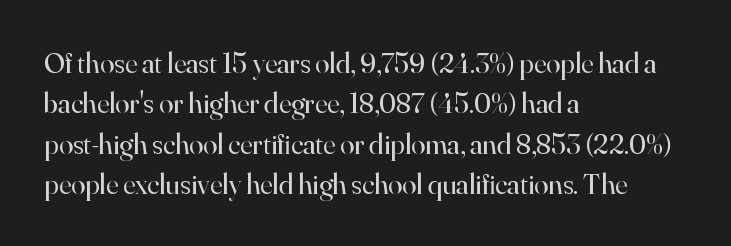
Notice how descenders clear the ascenders below comfortably — that's standard leading. The type sits square on the baseline with zero lean. The face used here is proportionally spaced, like ordinary book or web type. Decoration check: the copy has no underline. Classification — serif. Horizontally, the lines are justified to the leading edge only.
